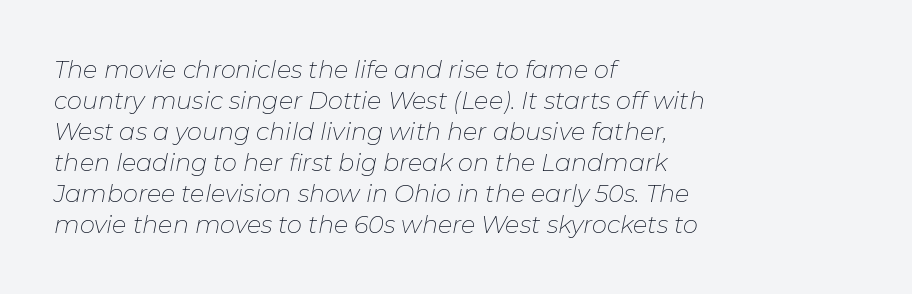
Q: Is the text bold? A: No.
Q: Is the text italic (slanted)? A: Yes, it leans right by about 11 degrees.
Q: Is the text underlined? A: No.
Q: How is the paragraph aligned? A: Left-aligned.
Q: Is the spacing between letters normal or unusually wide? A: Normal.
Q: Is the spacing between lines tight, normal or loose? A: Normal.
